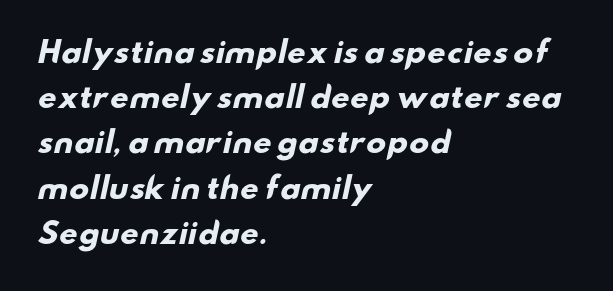
Q: Is the text bold? A: Yes.
Q: Is the typeface a serif or a sans-serif typeface? A: Sans-serif.
Q: Is the text underlined? A: No.
Q: How is the paragraph aligned? A: Left-aligned.
Q: Is the spacing between letters normal or unusually wide? A: Normal.
Q: Is the spacing between lines tight, normal or loose? A: Normal.
Q: Width (condensed, normal, or wide)? A: Wide.
Q: Stroke contrast? A: Low.
Q: x-height? A: Small.
Q: Monospaced? A: No.
